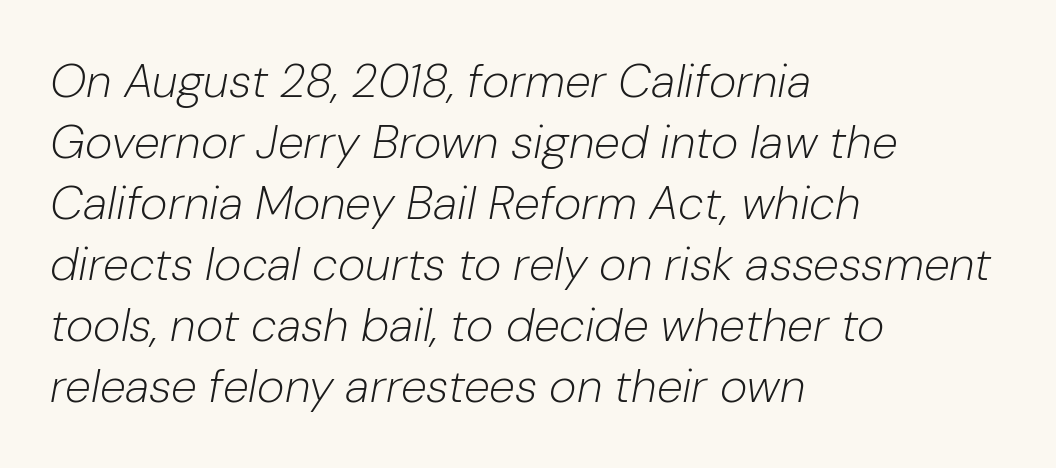
The image shows 47 px light type, italic (leaning right); set left-aligned, normal line spacing (1.3x), normal letter spacing, not underlined; low stroke contrast and a medium x-height.
